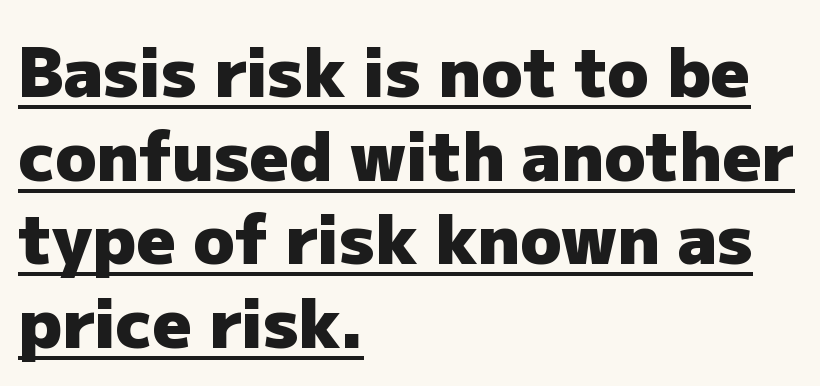
Q: Is the text bold? A: Yes.
Q: Is the text italic (slanted)? A: No, it is upright.
Q: Is the typeface a serif or a sans-serif typeface? A: Sans-serif.
Q: Is the text underlined? A: Yes.
Q: How is the paragraph aligned? A: Left-aligned.
Q: Is the spacing between letters normal or unusually wide? A: Normal.
Q: Width (condensed, normal, or wide)? A: Normal.
Q: Stroke contrast? A: Low.
Q: x-height? A: Medium.
Q: Monospaced? A: No.
